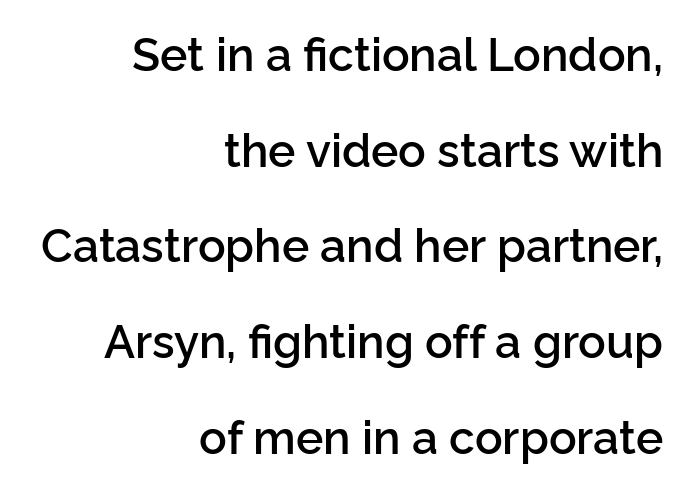
Q: Is the text bold? A: Semi-bold.
Q: Is the text italic (slanted)? A: No, it is upright.
Q: Is the typeface a serif or a sans-serif typeface? A: Sans-serif.
Q: Is the text underlined? A: No.
Q: How is the paragraph aligned? A: Right-aligned.
Q: Is the spacing between letters normal or unusually wide? A: Normal.
Q: Is the spacing between lines tight, normal or loose? A: Loose.
Q: Width (condensed, normal, or wide)? A: Normal.
Q: Stroke contrast? A: Low.
Q: x-height? A: Medium.
Q: Monospaced? A: No.
